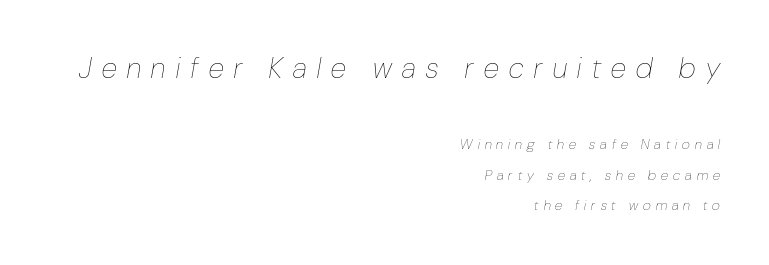
The image shows 29 px thin, condensed type, italic (leaning right); set right-aligned, loose line spacing (2.18x), unusually wide letter spacing (+0.37 em), not underlined; the first (top) block is 2.07x larger; low stroke contrast and a medium x-height.
